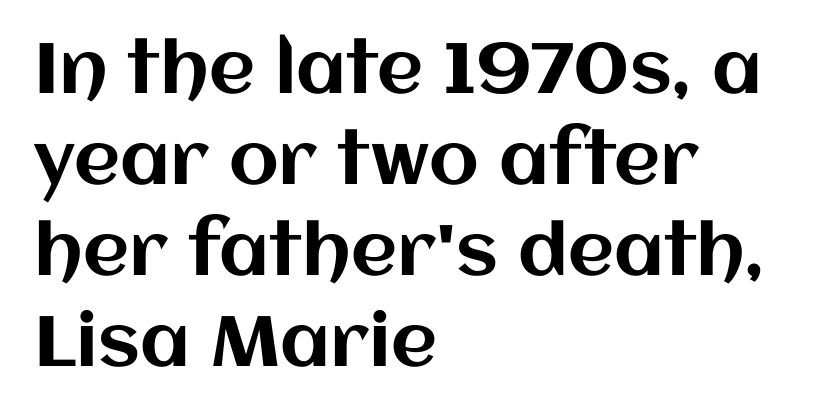
This sample is left-justified, so line endings fall wherever the words run out. Posture: straight, roman, zero tilt. The face used here is proportionally spaced, like ordinary book or web type. Nobody touched the tracking dial on this one. Clear beneath every line of the passage. Vertical spacing — default.
